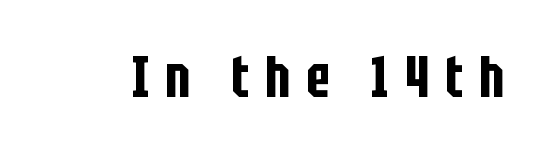
The image shows 59 px condensed sans-serif type, upright; set unusually wide letter spacing (+0.27 em), not underlined; low stroke contrast and a large x-height.
